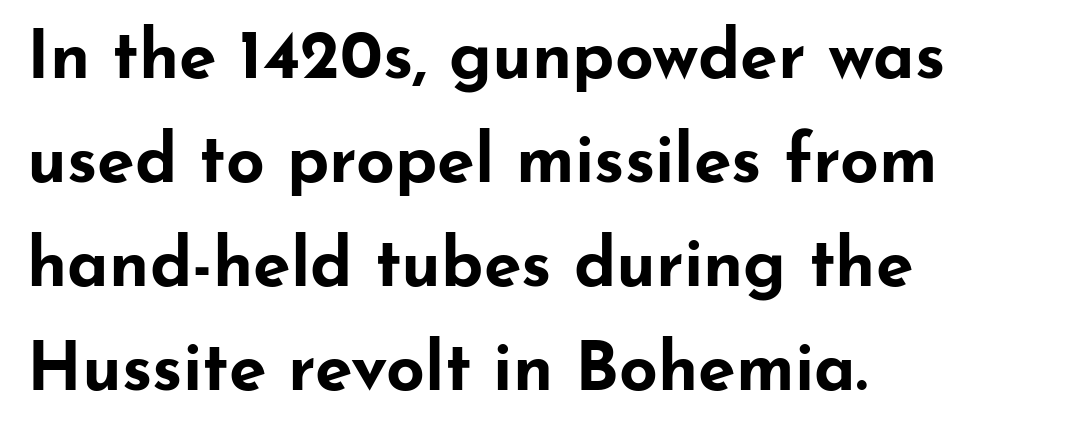
The image shows 68 px bold, wide sans-serif type, upright; set left-aligned, normal line spacing (1.53x), normal letter spacing, not underlined; low stroke contrast and a small x-height.
